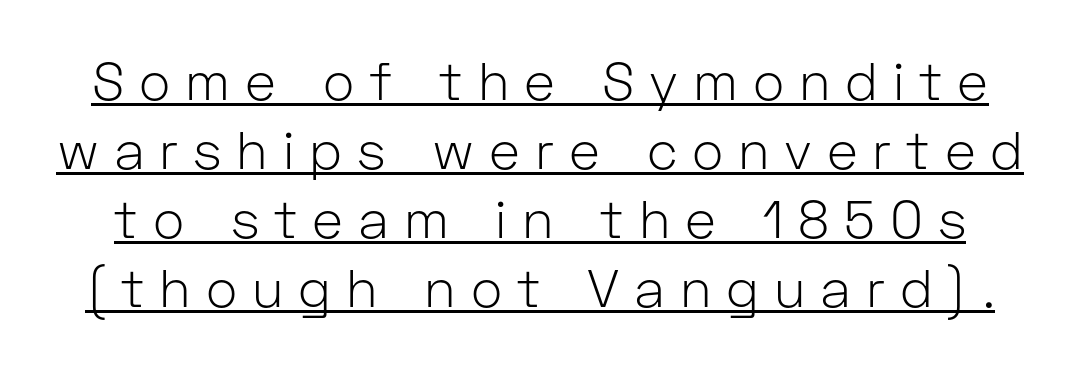
{"serif": "no", "italic": "no", "bold": "no", "weight": "light", "width": "normal", "stroke_contrast": "low", "x_height": "medium", "monospaced": "no", "underline": "yes", "line_spacing": "normal", "line_spacing_ratio": 1.3, "letter_spacing": "wide", "letter_spacing_em": 0.28, "glyph_px": 53}
